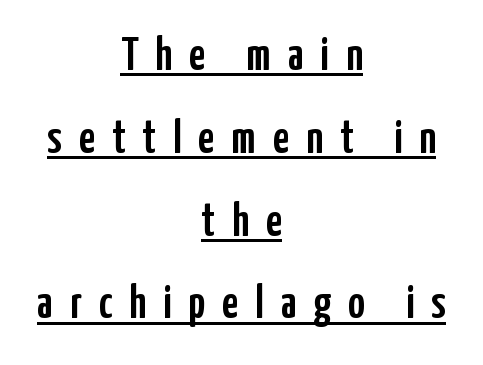
{"serif": "no", "italic": "no", "width": "condensed", "stroke_contrast": "low", "x_height": "medium", "monospaced": "no", "underline": "yes", "align": "center", "line_spacing_ratio": 1.8, "letter_spacing": "wide", "letter_spacing_em": 0.37, "glyph_px": 46}
